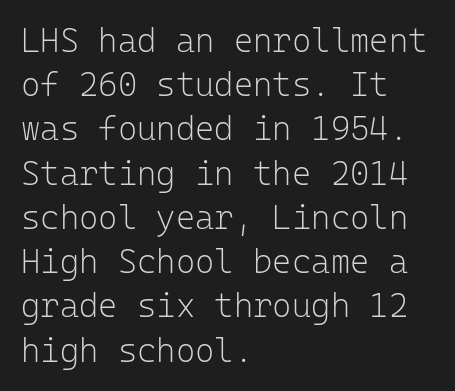
{"serif": "no", "italic": "no", "bold": "no", "weight": "light", "width": "normal", "stroke_contrast": "low", "x_height": "medium", "monospaced": "yes", "underline": "no", "align": "left", "line_spacing": "normal", "line_spacing_ratio": 1.34, "letter_spacing": "normal", "letter_spacing_em": 0.0, "glyph_px": 33}
